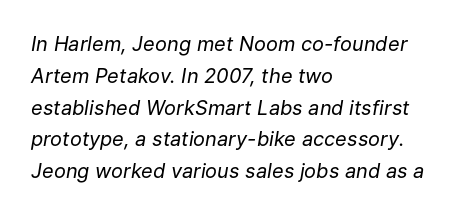
{"italic": "yes", "lean": "right", "slant_degrees": 9, "bold": "no", "underline": "no", "align": "left", "line_spacing": "normal", "line_spacing_ratio": 1.59, "letter_spacing": "normal", "letter_spacing_em": 0.0, "glyph_px": 20}
